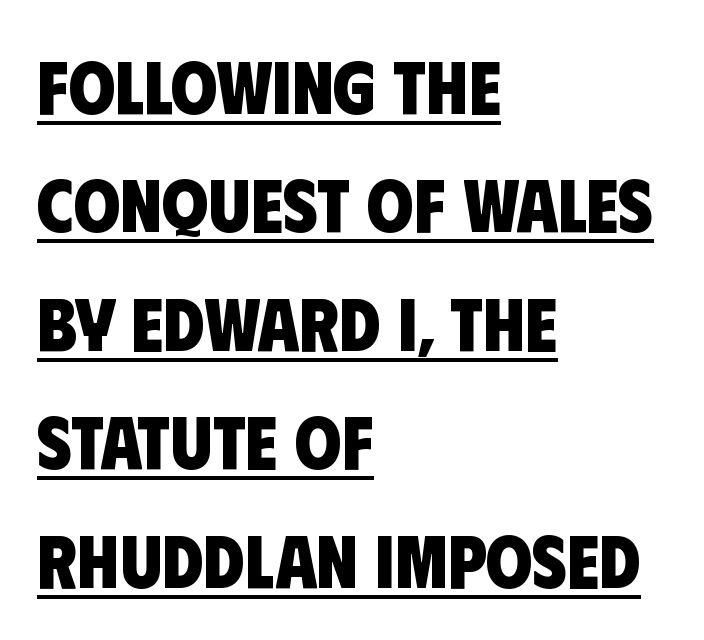
The image shows 75 px heavy, condensed sans-serif type; set left-aligned, normal line spacing (1.58x), normal letter spacing, underlined; low stroke contrast and a large x-height.
